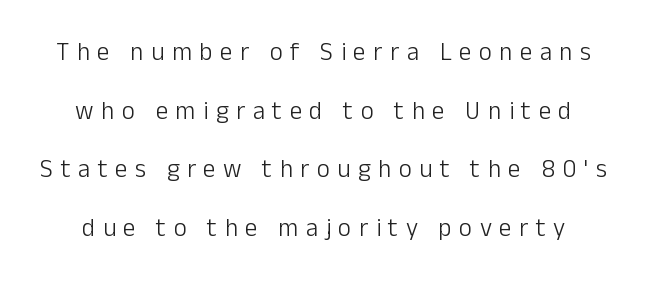
A great deal of white space separates one row of letters from the next. Letters have the restrained weight of plain body copy at most. Look at the tracking — it's clearly loosened, letters drifting apart. Do the letters lean? They stand straight. This rendering features lettering with no underline.
